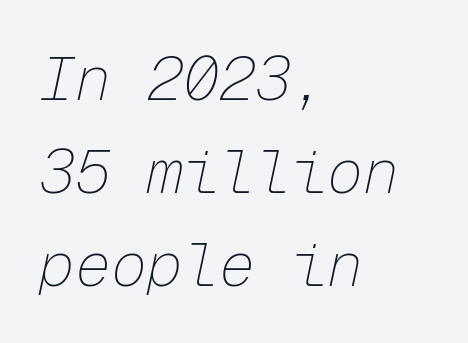
These lines sit exactly where default settings would place them. Clear beneath every line of the passage. Compared with typical body copy, the letter spacing here is the same. The typography opts for an oblique posture over an upright one.
